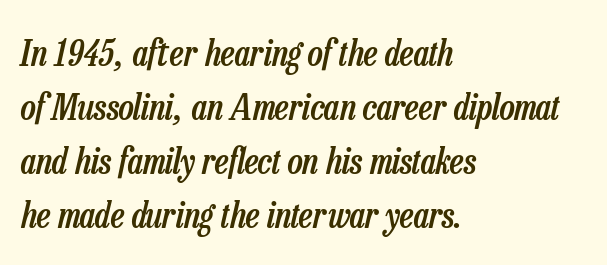
Q: Is the text bold? A: Semi-bold.
Q: Is the text italic (slanted)? A: Yes, it leans right by about 13 degrees.
Q: Is the text underlined? A: No.
Q: How is the paragraph aligned? A: Left-aligned.
Q: Is the spacing between letters normal or unusually wide? A: Normal.
Q: Is the spacing between lines tight, normal or loose? A: Normal.
Q: Width (condensed, normal, or wide)? A: Condensed.
Q: Stroke contrast? A: Low.
Q: x-height? A: Medium.
Q: Monospaced? A: No.
